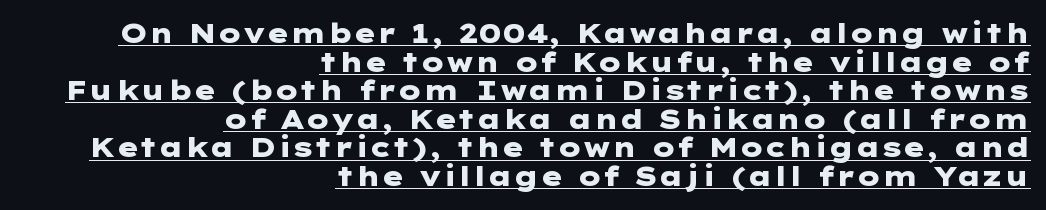
The rag falls on the left side of this text block. Italic: no, the glyphs are upright roman. The lettering is marked with a stroke running underneath it. Letter spacing: default. You'd pick this weight for a headline — it's a proper bold. One glance says dense: line gaps are narrower than usual.
